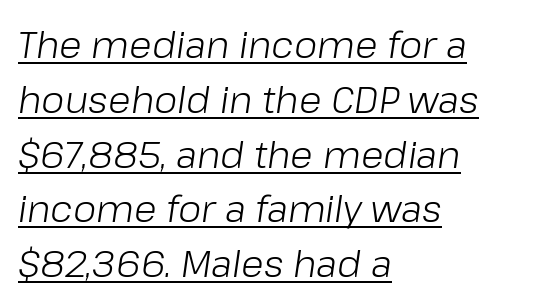
{"italic": "yes", "lean": "right", "slant_degrees": 8, "bold": "no", "weight": "light", "width": "normal", "stroke_contrast": "low", "x_height": "medium", "monospaced": "no", "underline": "yes", "align": "left", "line_spacing": "normal", "line_spacing_ratio": 1.48, "letter_spacing": "normal", "letter_spacing_em": 0.0, "glyph_px": 37}
